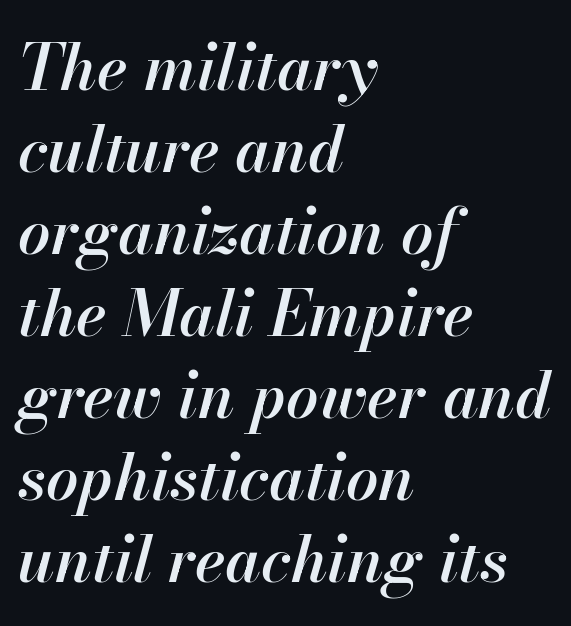
The image shows 64 px semibold type, italic (leaning right); set left-aligned, normal line spacing (1.28x), normal letter spacing, not underlined; high stroke contrast and a small x-height.
